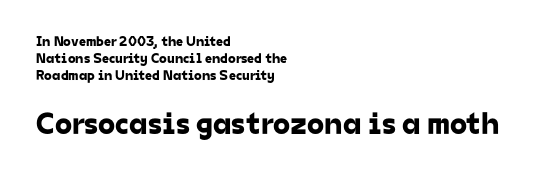
The image shows 31 px sans-serif type; set left-aligned, line spacing 1.23x, normal letter spacing, not underlined; the second (bottom) block is 2.21x larger; low stroke contrast and a medium x-height.
